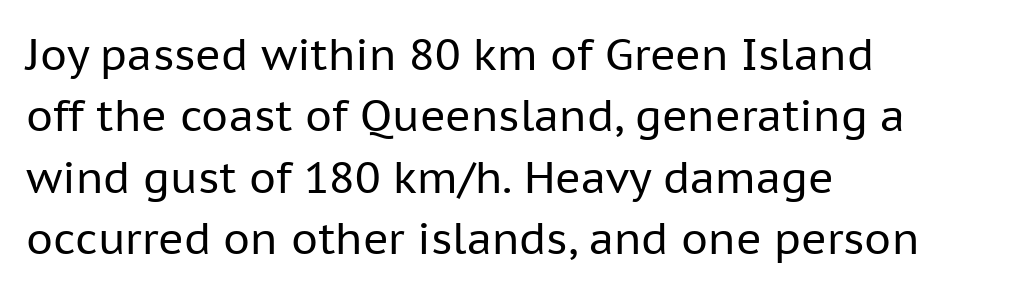
The letters advance in unequal steps, a hallmark of proportional type. When letters stand straight like this, we call the style roman or upright. The line-height multiplier appears to be the usual default. You could call the tracking neutral — neither tight nor loose. Unlike a traditional serif, this face leaves its strokes unadorned.
